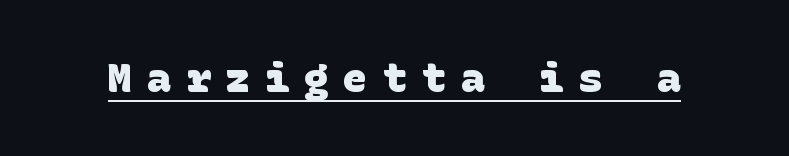
The face used here has the dense, thick strokes of a bold. Caption: lettering with a line underneath. Are there feet on the stems? There aren't — it's a sans. Someone cranked the tracking dial way up on this one.
